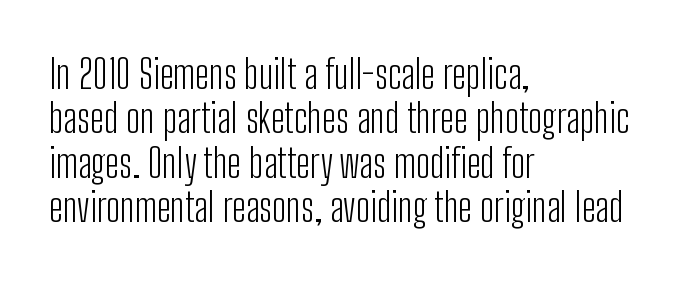
The image shows 40 px light, condensed sans-serif type, upright; set left-aligned, tight line spacing (1.11x), normal letter spacing, not underlined; low stroke contrast and a medium x-height.
